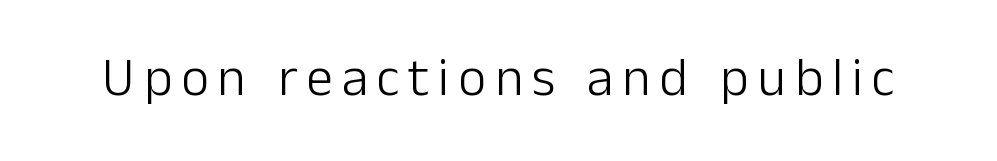
Posture: straight, roman, zero tilt. This sample has the flowing, uneven cadence of proportional lettering. A clean baseline with only descenders dipping below it. The weight would be labelled regular, book, light, or lighter still. The letters carry no serifs — their stems end cleanly without finishing strokes.
